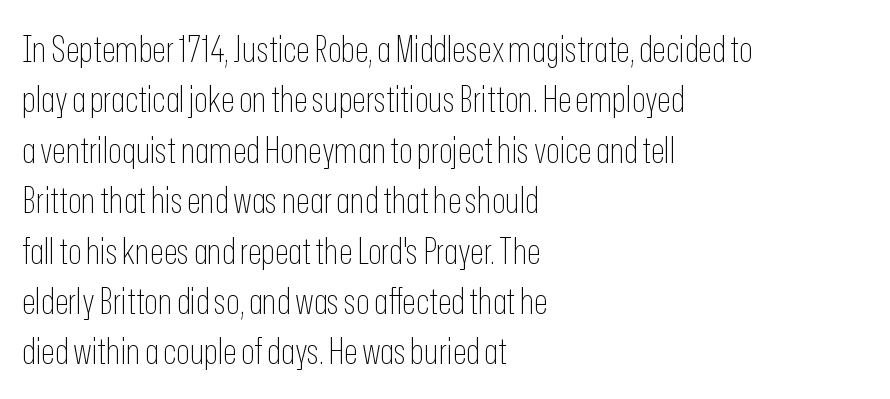
Q: Is the text bold? A: No.
Q: Is the text italic (slanted)? A: No, it is upright.
Q: Is the typeface a serif or a sans-serif typeface? A: Sans-serif.
Q: Is the text underlined? A: No.
Q: How is the paragraph aligned? A: Left-aligned.
Q: Is the spacing between letters normal or unusually wide? A: Normal.
Q: Is the spacing between lines tight, normal or loose? A: Normal.
Q: Width (condensed, normal, or wide)? A: Condensed.
Q: Stroke contrast? A: Low.
Q: x-height? A: Medium.
Q: Monospaced? A: No.
